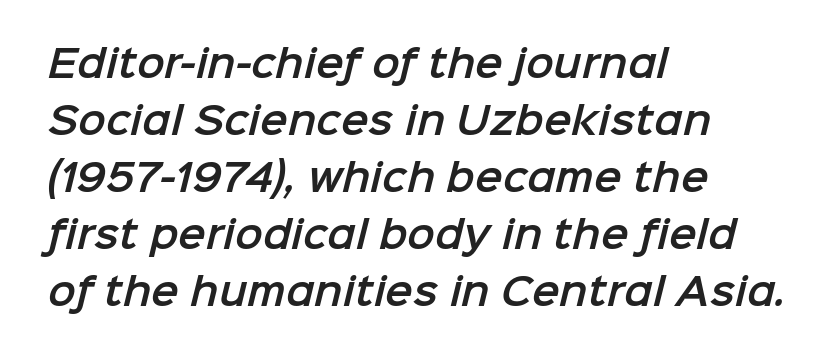
Q: Is the typeface a serif or a sans-serif typeface? A: Sans-serif.
Q: Is the text underlined? A: No.
Q: How is the paragraph aligned? A: Left-aligned.
Q: Is the spacing between letters normal or unusually wide? A: Normal.
Q: Is the spacing between lines tight, normal or loose? A: Normal.
Q: Width (condensed, normal, or wide)? A: Normal.
Q: Stroke contrast? A: Low.
Q: x-height? A: Medium.
Q: Monospaced? A: No.
